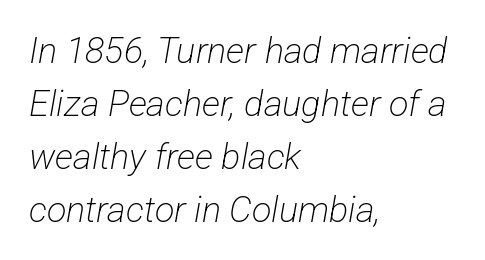
{"serif": "no", "bold": "no", "weight": "light", "width": "condensed", "stroke_contrast": "low", "x_height": "medium", "monospaced": "no", "underline": "no", "align": "left", "line_spacing": "normal", "line_spacing_ratio": 1.47, "letter_spacing": "normal", "letter_spacing_em": 0.0, "glyph_px": 36}
